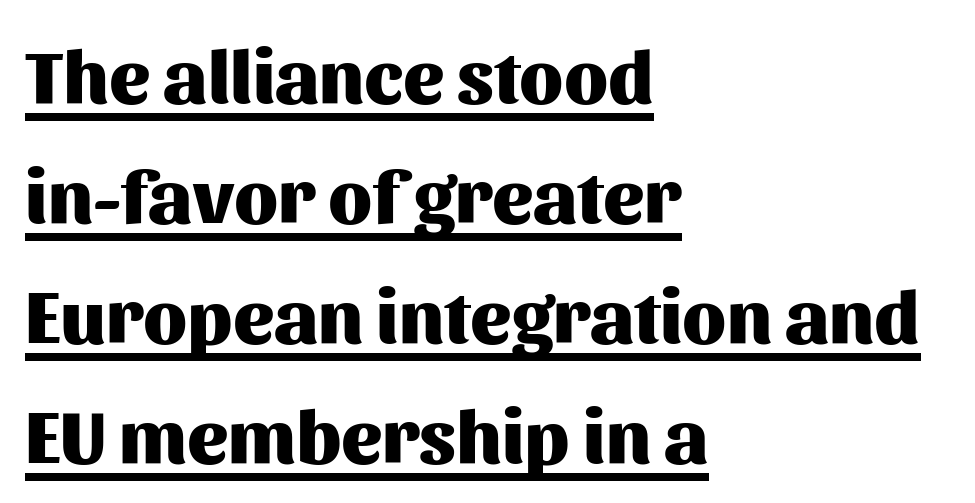
Q: Is the text bold? A: Yes.
Q: Is the text italic (slanted)? A: No, it is upright.
Q: Is the typeface a serif or a sans-serif typeface? A: Sans-serif.
Q: Is the text underlined? A: Yes.
Q: How is the paragraph aligned? A: Left-aligned.
Q: Is the spacing between letters normal or unusually wide? A: Normal.
Q: Is the spacing between lines tight, normal or loose? A: Normal.
Q: Width (condensed, normal, or wide)? A: Normal.
Q: Stroke contrast? A: Medium.
Q: x-height? A: Medium.
Q: Monospaced? A: No.
